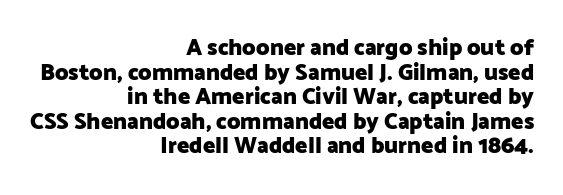
Successive baselines arrive quickly, one right under another. Check under the words: just untouched page. Tall strokes in this sample are plumb rather than angled. How are the letters spaced? Ordinarily, with no added tracking. Every row of glyphs terminates at an identical x-position on the right. How heavy is the stroke? Heavy — this is a bold.
